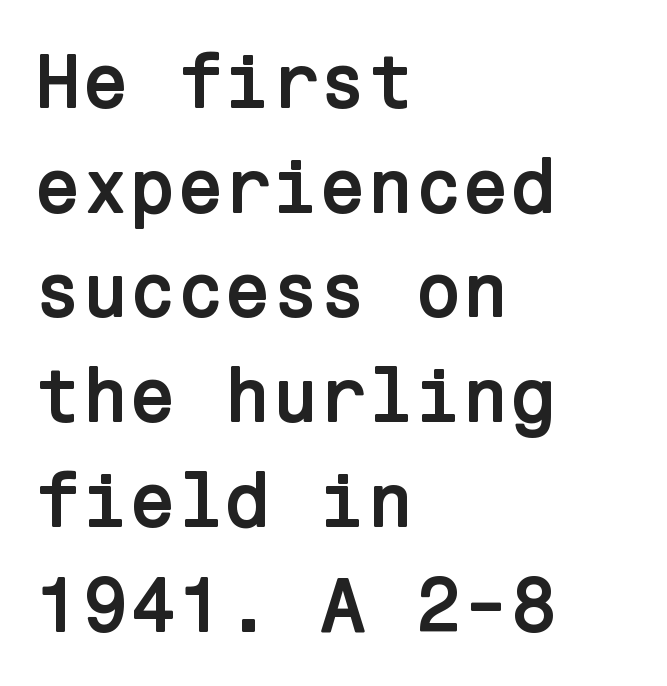
Glyph-to-glyph distance matches everyday printed text. Beneath every word, the page is bare. Is this a sans? Yes — the strokes have no serifs. Pretty heavy lettering here — definitely bold. Style check: upright. Compared with typical paragraphs, the rows here are spaced about the same.
